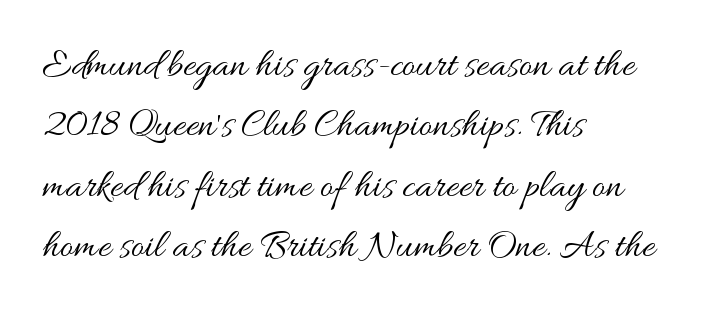
{"bold": "no", "weight": "regular", "width": "wide", "stroke_contrast": "medium", "x_height": "small", "monospaced": "no", "underline": "no", "align": "left", "line_spacing": "normal", "line_spacing_ratio": 1.51, "letter_spacing": "normal", "letter_spacing_em": 0.0, "glyph_px": 40}
